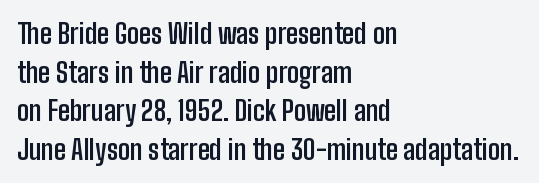
Q: Is the text bold? A: Yes.
Q: Is the text italic (slanted)? A: No, it is upright.
Q: Is the text underlined? A: No.
Q: How is the paragraph aligned? A: Left-aligned.
Q: Is the spacing between letters normal or unusually wide? A: Normal.
Q: Is the spacing between lines tight, normal or loose? A: Normal.
